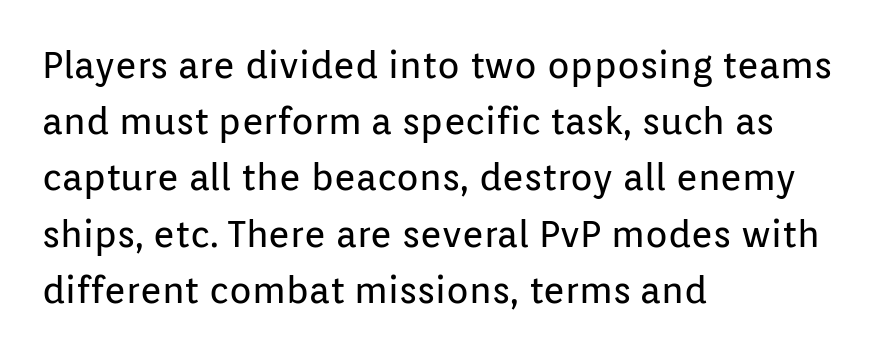
{"serif": "no", "italic": "no", "bold": "no", "weight": "regular", "width": "normal", "stroke_contrast": "low", "x_height": "medium", "monospaced": "no", "underline": "no", "align": "left", "line_spacing": "normal", "line_spacing_ratio": 1.52, "letter_spacing": "normal", "letter_spacing_em": 0.0, "glyph_px": 37}
